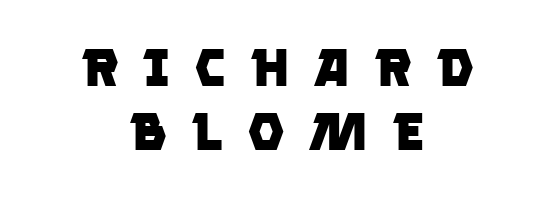
The image shows 53 px heavy sans-serif type; set centered, line spacing 1.21x, unusually wide letter spacing (+0.45 em), not underlined; low stroke contrast and a large x-height.
